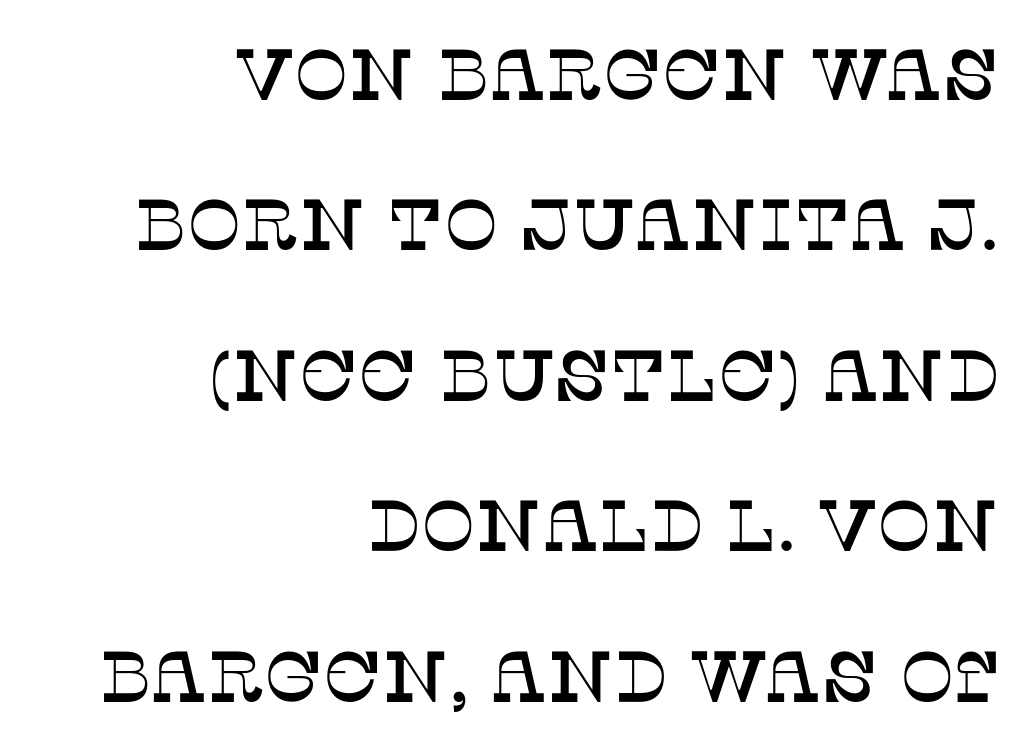
Q: Is the text italic (slanted)? A: No, it is upright.
Q: Is the typeface a serif or a sans-serif typeface? A: Serif.
Q: Is the text underlined? A: No.
Q: How is the paragraph aligned? A: Right-aligned.
Q: Is the spacing between letters normal or unusually wide? A: Normal.
Q: Is the spacing between lines tight, normal or loose? A: Loose.
Q: Width (condensed, normal, or wide)? A: Normal.
Q: Stroke contrast? A: Low.
Q: x-height? A: Large.
Q: Monospaced? A: No.
